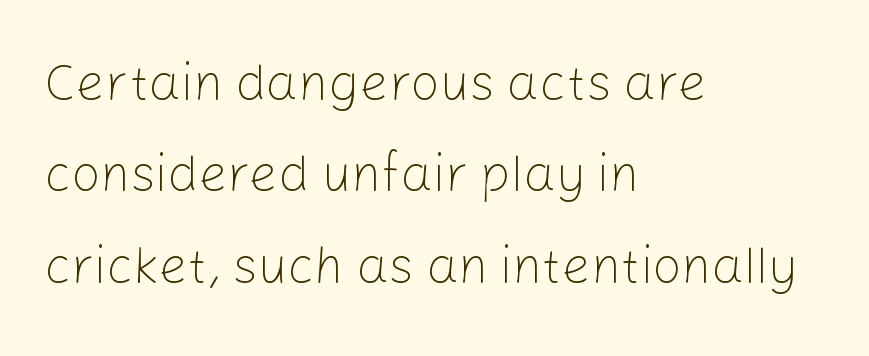
How are the letters spaced? Ordinarily, with no added tracking. The glyphs are unaccompanied by any horizontal stroke below them. Do the characters align in a grid? No, the font is proportional. Is the type heavy? It reads as light-to-regular instead. Look at the bottom of the vertical strokes: they stop flat, with no serifs.
